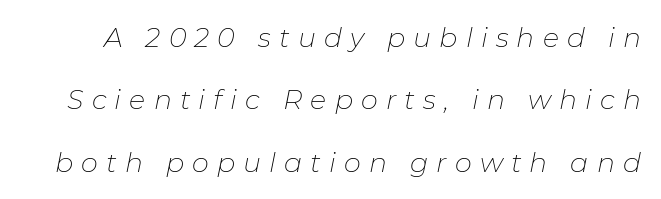
The font is comparable to plain body text, perhaps lighter. Reading down the column, the eye jumps a long way to each next line. Clear beneath every line of the passage. Characters follow at a spacing far wider than the type designer built in.
